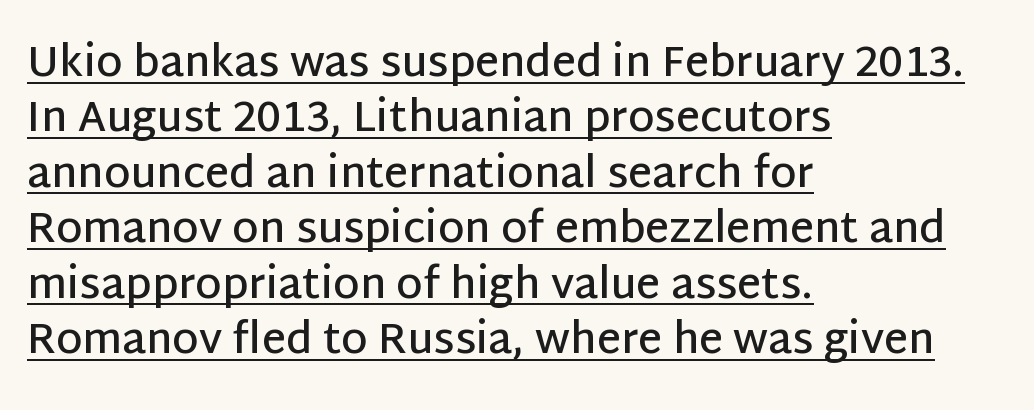
Q: Is the text bold? A: Semi-bold.
Q: Is the text italic (slanted)? A: No, it is upright.
Q: Is the typeface a serif or a sans-serif typeface? A: Sans-serif.
Q: Is the text underlined? A: Yes.
Q: How is the paragraph aligned? A: Left-aligned.
Q: Is the spacing between letters normal or unusually wide? A: Normal.
Q: Is the spacing between lines tight, normal or loose? A: Normal.
Q: Width (condensed, normal, or wide)? A: Normal.
Q: Stroke contrast? A: Low.
Q: x-height? A: Large.
Q: Monospaced? A: No.
